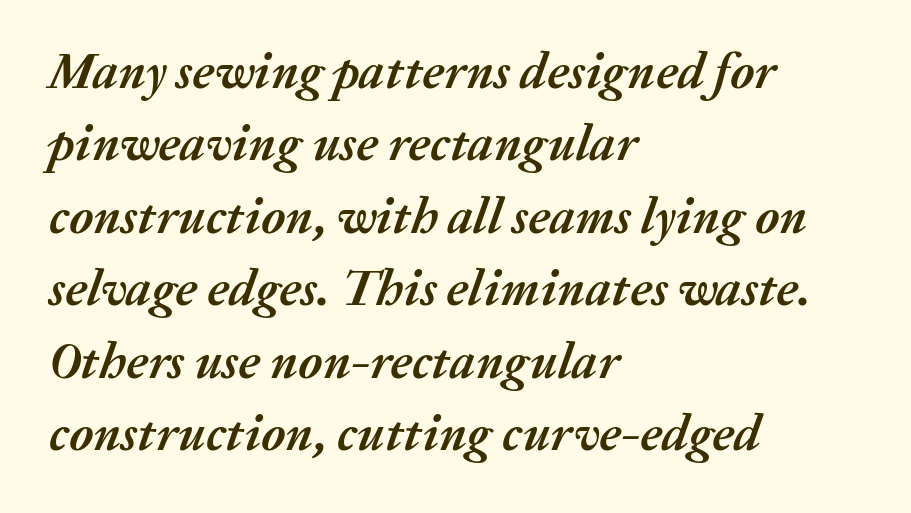
{"italic": "yes", "lean": "right", "slant_degrees": 20, "bold": "yes", "weight": "semibold", "width": "normal", "stroke_contrast": "medium", "x_height": "medium", "monospaced": "no", "underline": "no", "align": "left", "line_spacing": "normal", "line_spacing_ratio": 1.42, "letter_spacing": "normal", "letter_spacing_em": 0.0, "glyph_px": 51}
